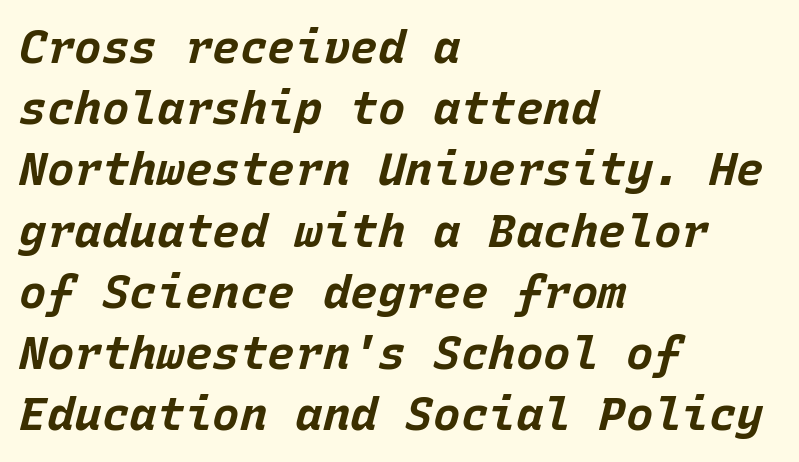
Q: Is the text bold? A: Yes.
Q: Is the text italic (slanted)? A: Yes, it leans right by about 15 degrees.
Q: Is the text underlined? A: No.
Q: How is the paragraph aligned? A: Left-aligned.
Q: Is the spacing between letters normal or unusually wide? A: Normal.
Q: Is the spacing between lines tight, normal or loose? A: Normal.
Q: Width (condensed, normal, or wide)? A: Normal.
Q: Stroke contrast? A: Low.
Q: x-height? A: Large.
Q: Monospaced? A: Yes.
